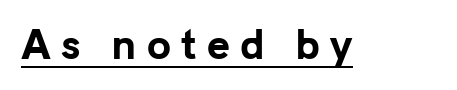
Q: Is the text bold? A: Yes.
Q: Is the text italic (slanted)? A: No, it is upright.
Q: Is the typeface a serif or a sans-serif typeface? A: Sans-serif.
Q: Is the text underlined? A: Yes.
Q: Is the spacing between letters normal or unusually wide? A: Unusually wide.
Q: Width (condensed, normal, or wide)? A: Normal.
Q: Stroke contrast? A: Low.
Q: x-height? A: Medium.
Q: Monospaced? A: No.
